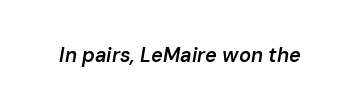
{"italic": "yes", "lean": "right", "slant_degrees": 10, "bold": "semi", "underline": "no", "letter_spacing": "normal", "letter_spacing_em": 0.0, "glyph_px": 20}
